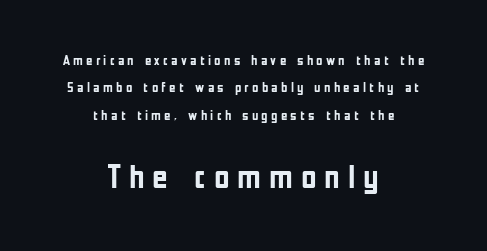
The letterforms stand isolated, each surrounded by extra space. Check the space under the baseline: it is left empty. A full-strength bold gives these letters their thick strokes. Does the leading feel generous? Absolutely, it's lavish.
